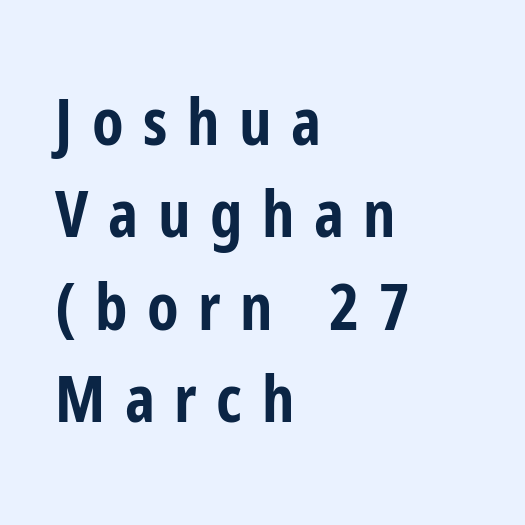
The image shows 65 px bold, condensed sans-serif type, upright; set left-aligned, normal line spacing (1.42x), unusually wide letter spacing (+0.3 em), not underlined; low stroke contrast and a medium x-height.
